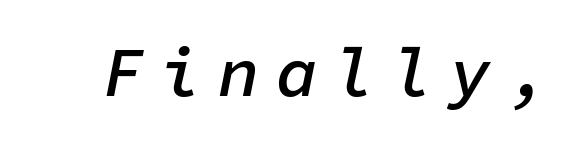
Q: Is the text bold? A: Semi-bold.
Q: Is the text italic (slanted)? A: Yes, it leans right by about 11 degrees.
Q: Is the text underlined? A: No.
Q: Is the spacing between letters normal or unusually wide? A: Unusually wide.
Q: Width (condensed, normal, or wide)? A: Normal.
Q: Stroke contrast? A: Low.
Q: x-height? A: Medium.
Q: Monospaced? A: Yes.
